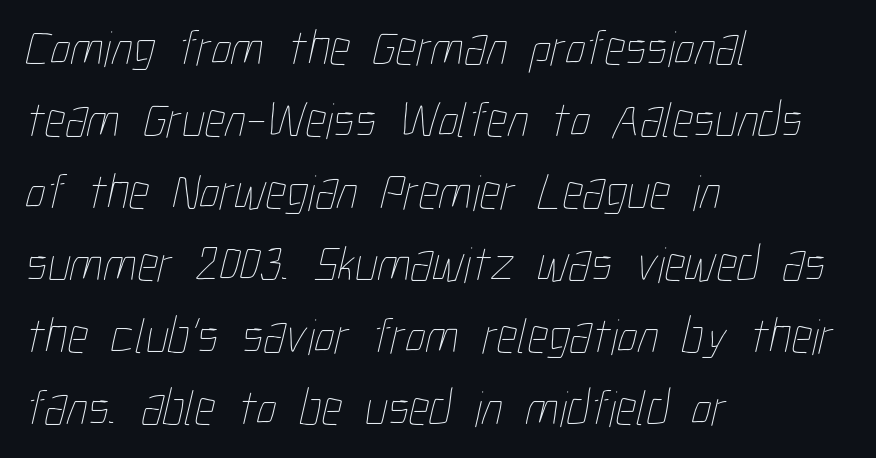
The face used here is proportionally spaced, like ordinary book or web type. This rendering uses left alignment, leaving the right contour irregular. Weight: not bold — regular or lighter. Words appear dense and cohesive because spacing is normal. The designer left line spacing at the default.
